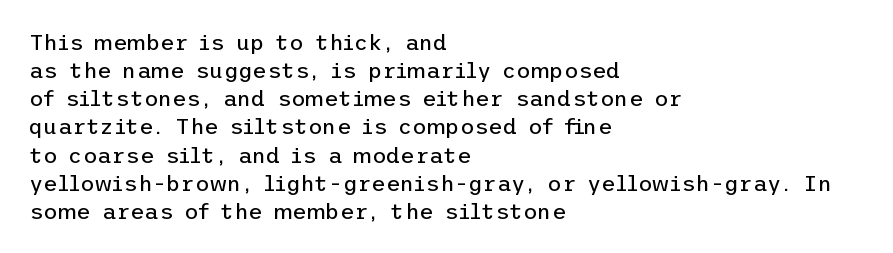
Q: Is the text bold? A: No.
Q: Is the text italic (slanted)? A: No, it is upright.
Q: Is the text underlined? A: No.
Q: How is the paragraph aligned? A: Left-aligned.
Q: Is the spacing between letters normal or unusually wide? A: Normal.
Q: Is the spacing between lines tight, normal or loose? A: Normal.
